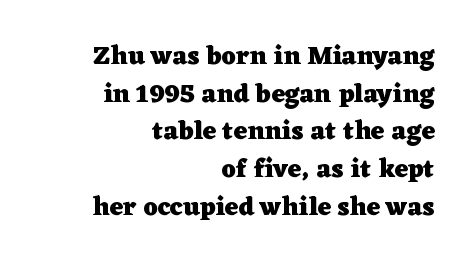
Q: Is the text bold? A: Yes.
Q: Is the text italic (slanted)? A: No, it is upright.
Q: Is the text underlined? A: No.
Q: How is the paragraph aligned? A: Right-aligned.
Q: Is the spacing between letters normal or unusually wide? A: Normal.
Q: Is the spacing between lines tight, normal or loose? A: Normal.
